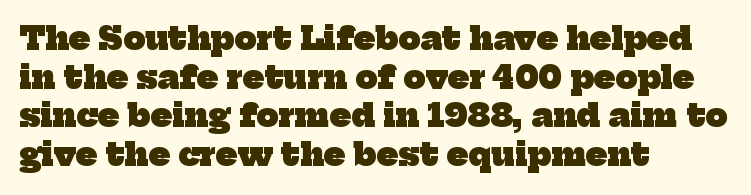
{"serif": "yes", "bold": "yes", "weight": "heavy", "width": "normal", "stroke_contrast": "low", "x_height": "medium", "monospaced": "no", "underline": "no", "align": "left", "line_spacing": "normal", "line_spacing_ratio": 1.25, "letter_spacing": "normal", "letter_spacing_em": 0.0, "glyph_px": 31}
